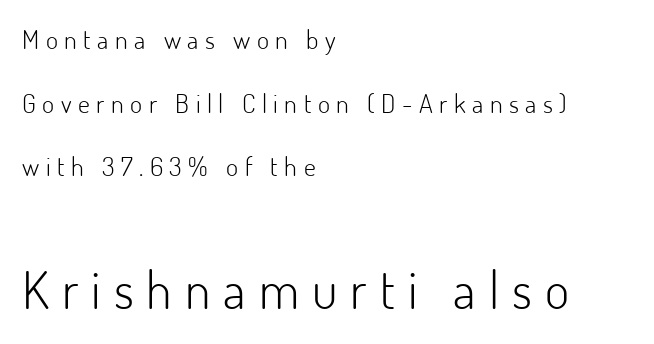
The image shows 52 px light sans-serif type, upright; set left-aligned, loose line spacing (2.45x), unusually wide letter spacing (+0.25 em), not underlined; the second (bottom) block is 2.0x larger; low stroke contrast and a small x-height.
